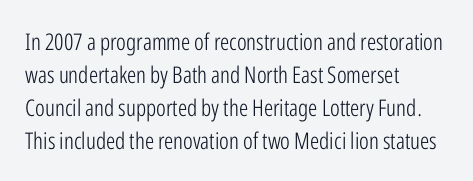
Honestly, the row spacing looks completely unremarkable. Caption: face not bold, strokes unweighted. Posture: vertical. This rendering features lettering with no underline. The setting favours the left margin, as ordinary paragraphs usually do.
